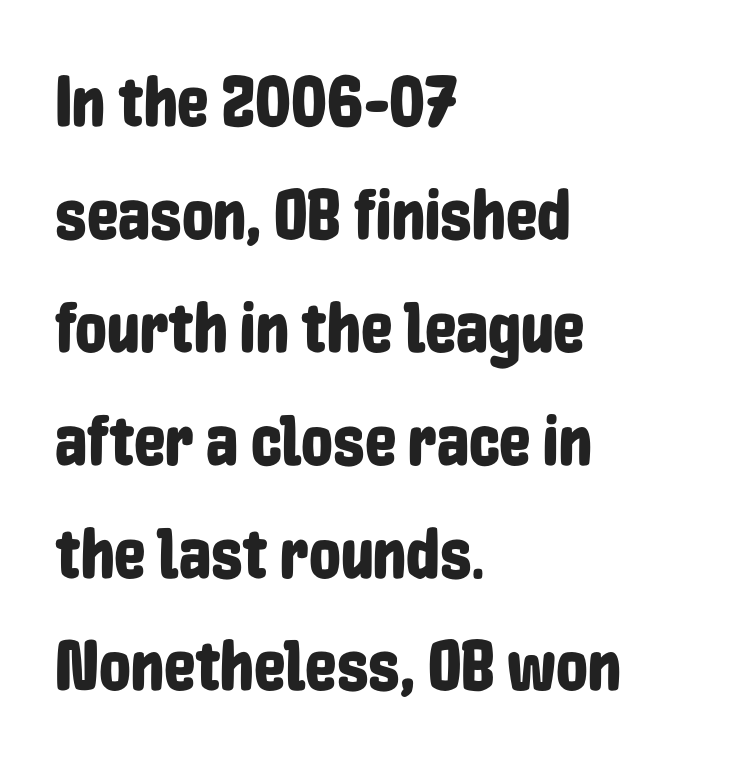
The image shows 71 px condensed sans-serif type, upright; set left-aligned, normal line spacing (1.59x), normal letter spacing, not underlined; low stroke contrast and a medium x-height.
